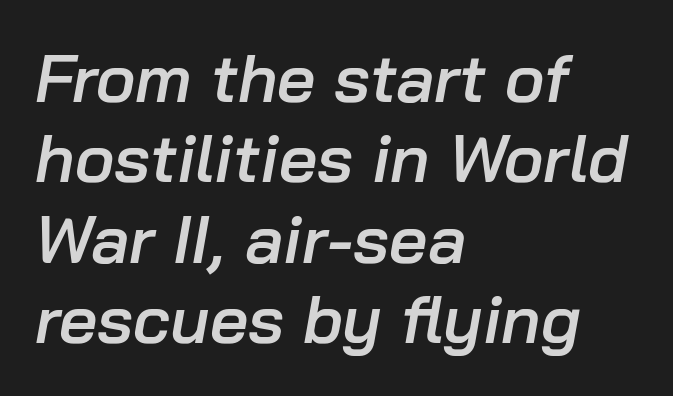
If you drew a ruler down the left edge, every line would touch it. This sample has the flowing, uneven cadence of proportional lettering. The gaps between neighbouring characters are ordinary and unremarkable. The rendering uses a semibold face; strokes are thickened but not to full bold. The face used here has a pronounced slope to its letters. Type without underlining.
